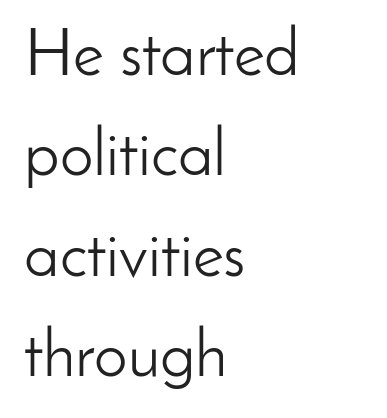
The image shows 67 px light sans-serif type, upright; set left-aligned, normal line spacing (1.5x), normal letter spacing, not underlined; low stroke contrast and a small x-height.
